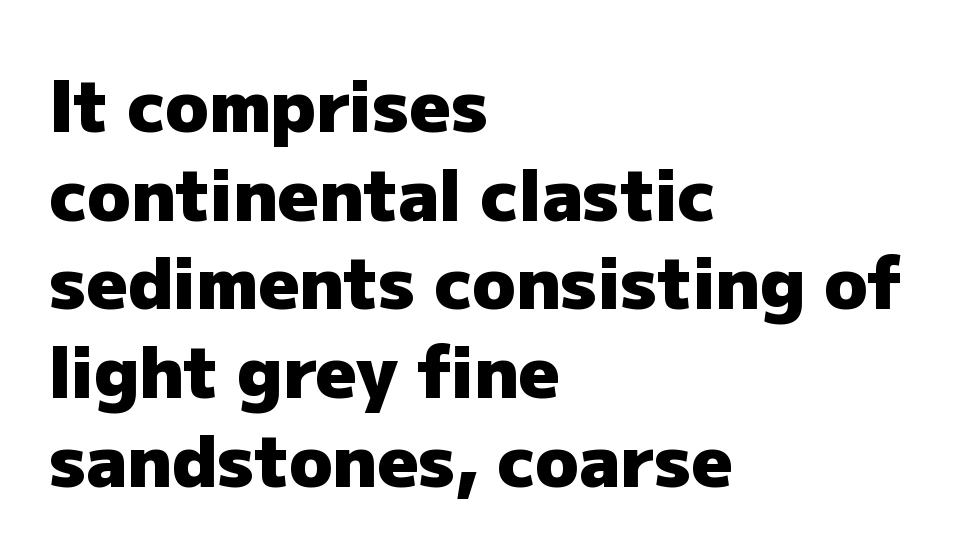
The space directly below the letters is spotless. Leading matches the norm, producing a regular column. The letterforms sit shoulder to shoulder at normal distance. Every character sits straight up, as roman type does. Letterform terminals end flat and unadorned throughout the passage.
